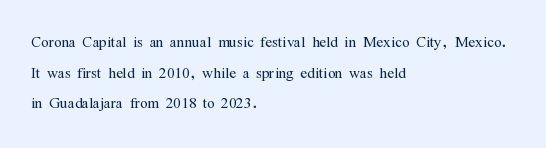
If you drew a line through each stem, it would be perfectly vertical. Students, observe: this is what conventionally led text looks like. Alignment: flush left. Decoration check: the copy has no underline.
